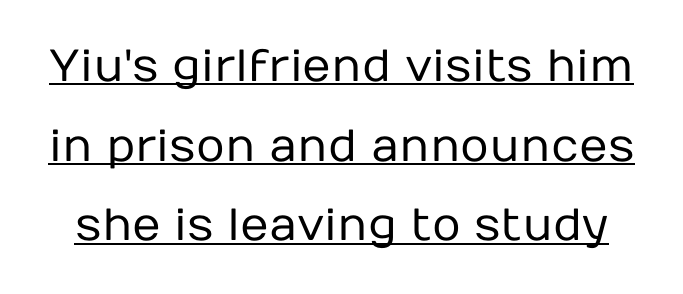
Character widths vary here, with narrow letters taking less room than wide ones. This is sans-serif lettering, the kind often seen on screens and signage. Posture: vertical. Nothing heavy about these letters — not bold at all. Quick note: underline on.
